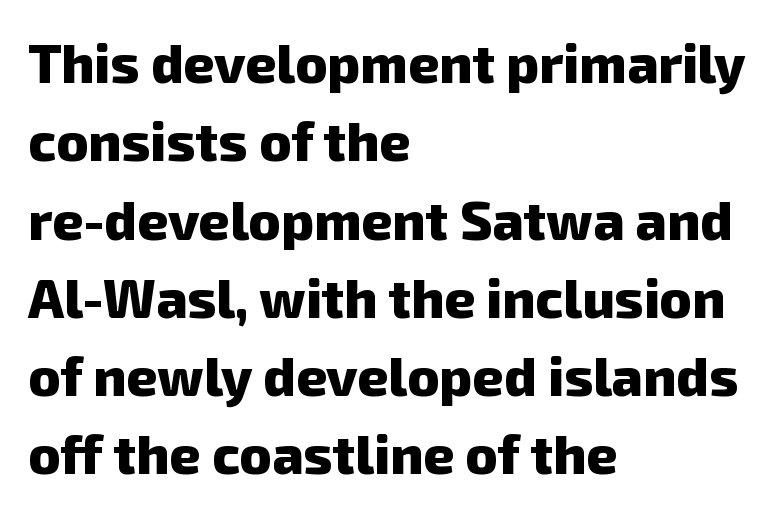
{"serif": "no", "bold": "yes", "weight": "heavy", "width": "normal", "stroke_contrast": "low", "x_height": "medium", "monospaced": "no", "underline": "no", "align": "left", "line_spacing": "normal", "line_spacing_ratio": 1.45, "letter_spacing": "normal", "letter_spacing_em": 0.0, "glyph_px": 54}
